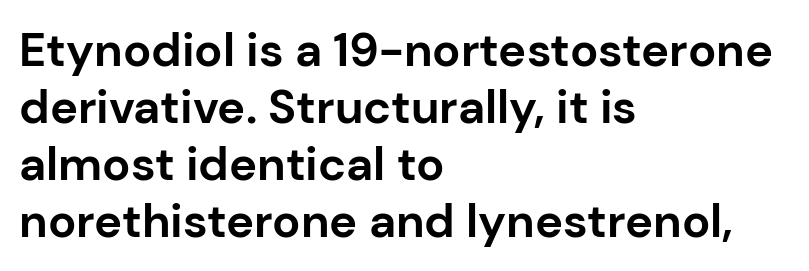
The image shows 47 px bold sans-serif type, upright; set left-aligned, line spacing 1.21x, normal letter spacing, not underlined; low stroke contrast and a medium x-height.
